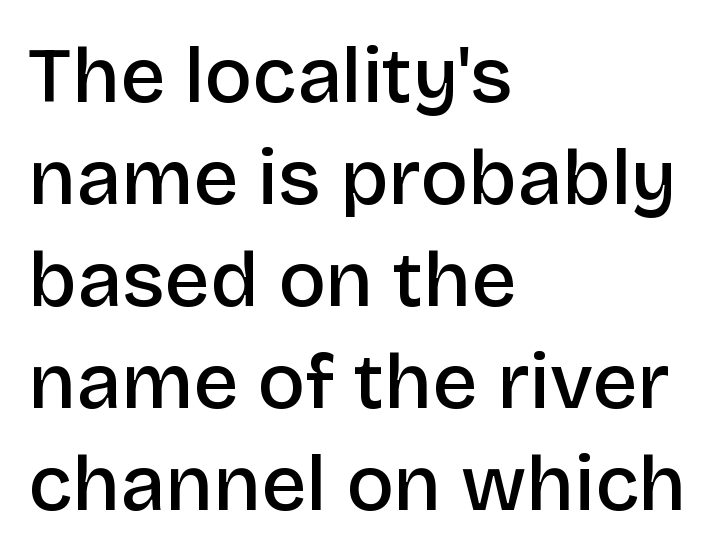
The image shows 79 px semibold sans-serif type, upright; set left-aligned, normal line spacing (1.29x), normal letter spacing, not underlined; low stroke contrast and a large x-height.
